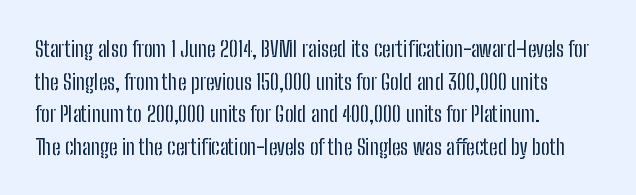
{"italic": "no", "bold": "no", "underline": "no", "align": "left", "line_spacing": "normal", "line_spacing_ratio": 1.48, "letter_spacing": "normal", "letter_spacing_em": 0.0, "glyph_px": 22}
